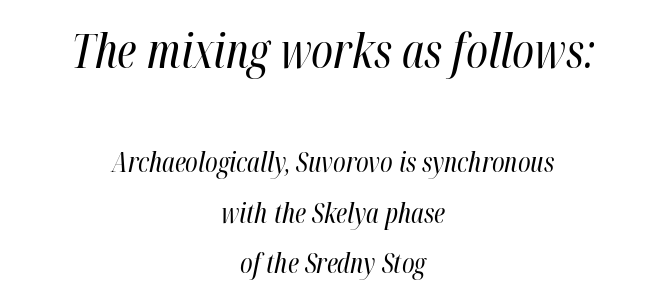
Q: Is the text bold? A: No.
Q: Is the text italic (slanted)? A: Yes, it leans right by about 12 degrees.
Q: Is the text underlined? A: No.
Q: How is the paragraph aligned? A: Centered.
Q: Is the spacing between letters normal or unusually wide? A: Normal.
Q: Which block of text is set in a larger size, the first (top) or the second (bottom)? A: The first (top) one.
Q: Width (condensed, normal, or wide)? A: Condensed.
Q: Stroke contrast? A: High.
Q: x-height? A: Medium.
Q: Monospaced? A: No.
